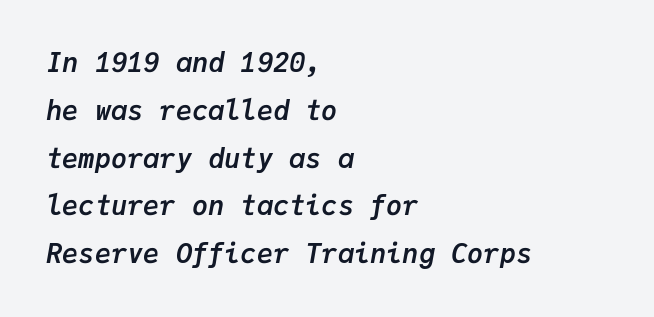
Q: Is the text bold? A: Yes.
Q: Is the text italic (slanted)? A: Yes, it leans right by about 9 degrees.
Q: Is the text underlined? A: No.
Q: How is the paragraph aligned? A: Left-aligned.
Q: Is the spacing between letters normal or unusually wide? A: Normal.
